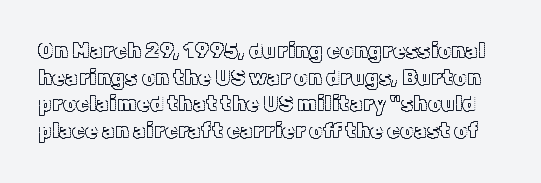
The image shows 21 px text type, upright; set normal line spacing (1.27x), normal letter spacing, not underlined.
